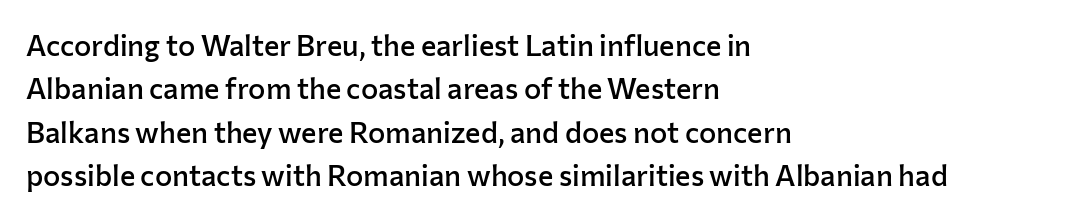
Q: Is the text bold? A: Semi-bold.
Q: Is the text italic (slanted)? A: No, it is upright.
Q: Is the typeface a serif or a sans-serif typeface? A: Sans-serif.
Q: Is the text underlined? A: No.
Q: How is the paragraph aligned? A: Left-aligned.
Q: Is the spacing between letters normal or unusually wide? A: Normal.
Q: Is the spacing between lines tight, normal or loose? A: Normal.
Q: Width (condensed, normal, or wide)? A: Normal.
Q: Stroke contrast? A: Low.
Q: x-height? A: Medium.
Q: Monospaced? A: No.
